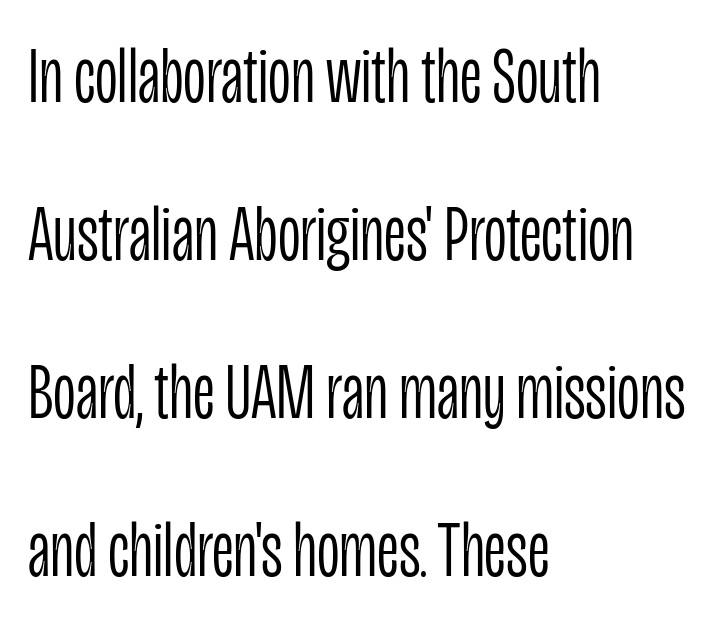
Q: Is the text bold? A: No.
Q: Is the text italic (slanted)? A: No, it is upright.
Q: Is the typeface a serif or a sans-serif typeface? A: Sans-serif.
Q: Is the text underlined? A: No.
Q: How is the paragraph aligned? A: Left-aligned.
Q: Is the spacing between letters normal or unusually wide? A: Normal.
Q: Is the spacing between lines tight, normal or loose? A: Loose.
Q: Width (condensed, normal, or wide)? A: Condensed.
Q: Stroke contrast? A: Low.
Q: x-height? A: Large.
Q: Monospaced? A: No.
